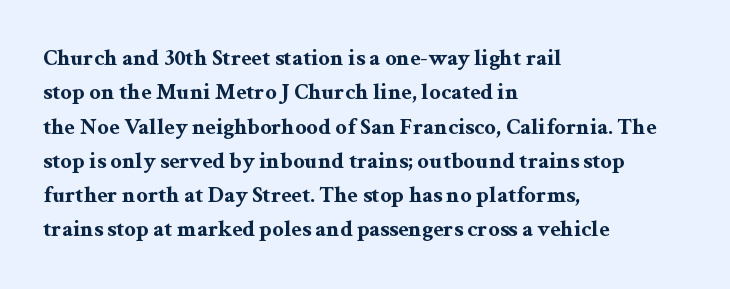
Q: Is the text bold? A: Yes.
Q: Is the text italic (slanted)? A: No, it is upright.
Q: Is the text underlined? A: No.
Q: How is the paragraph aligned? A: Left-aligned.
Q: Is the spacing between letters normal or unusually wide? A: Normal.
Q: Is the spacing between lines tight, normal or loose? A: Normal.
